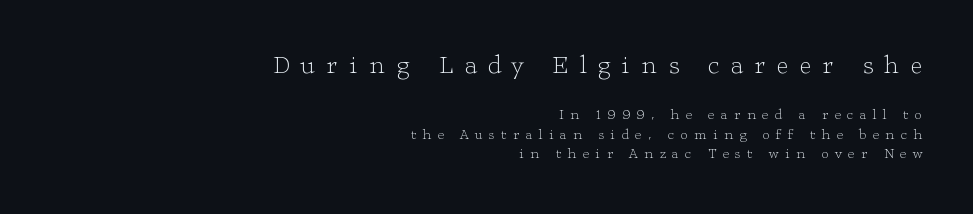
A roman cut, with each character standing at attention. Letter spacing: wide. A normal amount of white space separates one row of letters from the next. Weight: in the light-to-regular range.
